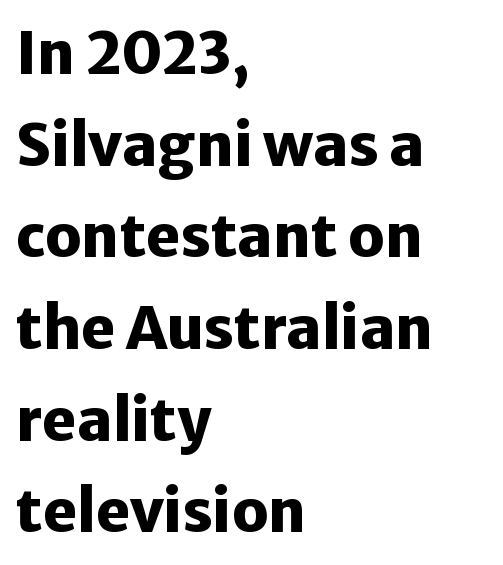
The image shows 58 px heavy sans-serif type, upright; set left-aligned, normal line spacing (1.58x), normal letter spacing, not underlined; low stroke contrast and a medium x-height.
